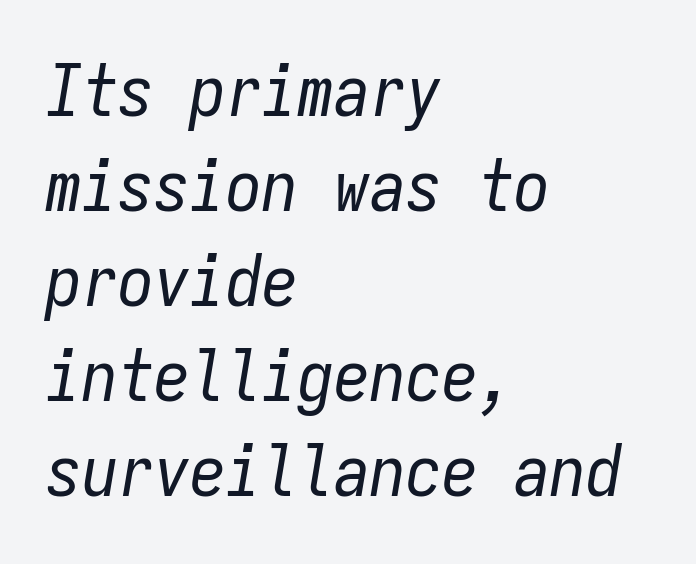
{"italic": "yes", "lean": "right", "slant_degrees": 9, "bold": "no", "weight": "regular", "width": "condensed", "stroke_contrast": "low", "x_height": "medium", "monospaced": "yes", "underline": "no", "align": "left", "line_spacing": "normal", "line_spacing_ratio": 1.32, "letter_spacing": "normal", "letter_spacing_em": 0.0, "glyph_px": 72}
